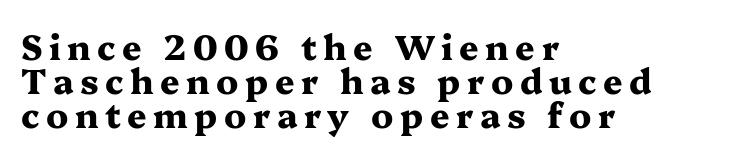
Only glyphs here, with clear space below each row. You can tell it's not italic because the verticals are truly vertical. Note the varied advance widths — an 'i' is clearly narrower than an 'm'. Check where the strokes stop: tiny serifs finish them off.
